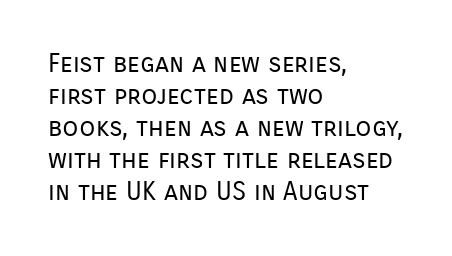
The passage shown is not underscored anywhere. Words appear dense and cohesive because spacing is normal. Alignment: flush left. Unlike italic type, these characters show no tilt at all.
